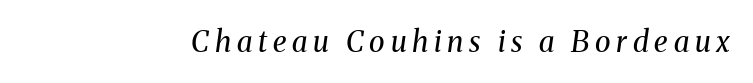
{"serif": "yes", "italic": "yes", "lean": "right", "slant_degrees": 8, "bold": "no", "weight": "regular", "width": "normal", "stroke_contrast": "medium", "x_height": "medium", "monospaced": "no", "underline": "no", "letter_spacing": "wide", "letter_spacing_em": 0.2, "glyph_px": 29}
